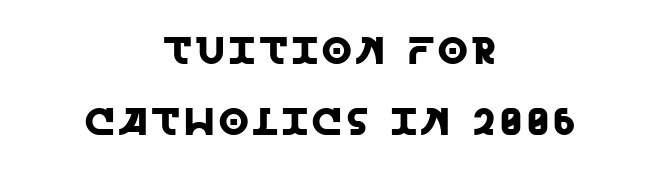
{"serif": "no", "italic": "no", "width": "normal", "x_height": "large", "monospaced": "no", "underline": "no", "align": "center", "line_spacing_ratio": 1.88, "glyph_px": 38}
